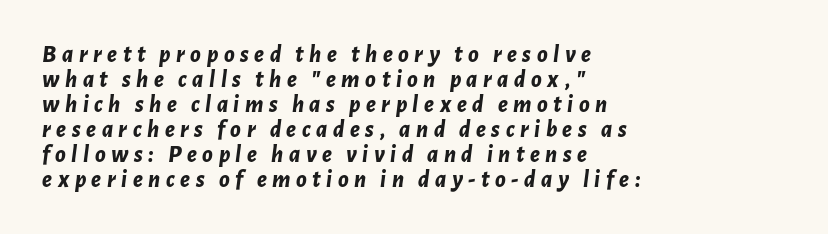
Q: Is the text bold? A: Yes.
Q: Is the text italic (slanted)? A: Yes, it leans right by about 7 degrees.
Q: Is the text underlined? A: No.
Q: How is the paragraph aligned? A: Left-aligned.
Q: Is the spacing between letters normal or unusually wide? A: Unusually wide.
Q: Is the spacing between lines tight, normal or loose? A: Tight.
